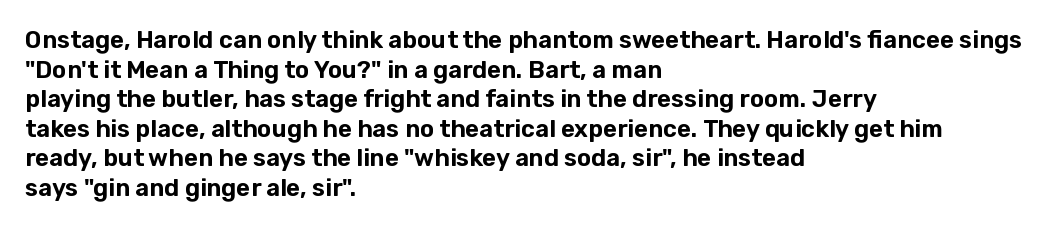
Q: Is the text italic (slanted)? A: No, it is upright.
Q: Is the text underlined? A: No.
Q: How is the paragraph aligned? A: Left-aligned.
Q: Is the spacing between letters normal or unusually wide? A: Normal.
